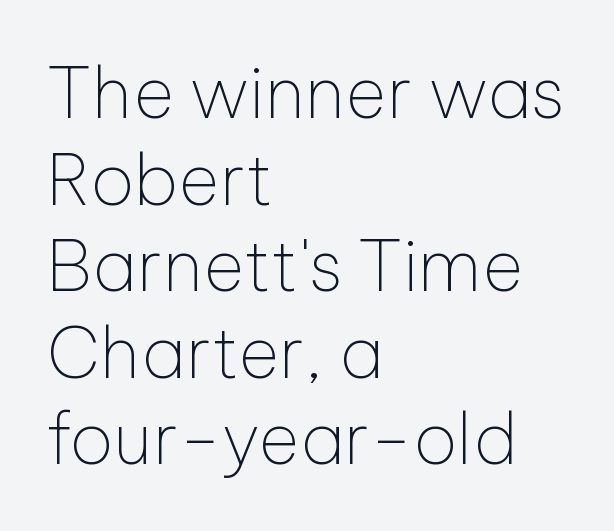
Q: Is the text bold? A: No.
Q: Is the text italic (slanted)? A: No, it is upright.
Q: Is the typeface a serif or a sans-serif typeface? A: Sans-serif.
Q: Is the text underlined? A: No.
Q: How is the paragraph aligned? A: Left-aligned.
Q: Is the spacing between letters normal or unusually wide? A: Normal.
Q: Width (condensed, normal, or wide)? A: Normal.
Q: Stroke contrast? A: Low.
Q: x-height? A: Medium.
Q: Monospaced? A: No.
